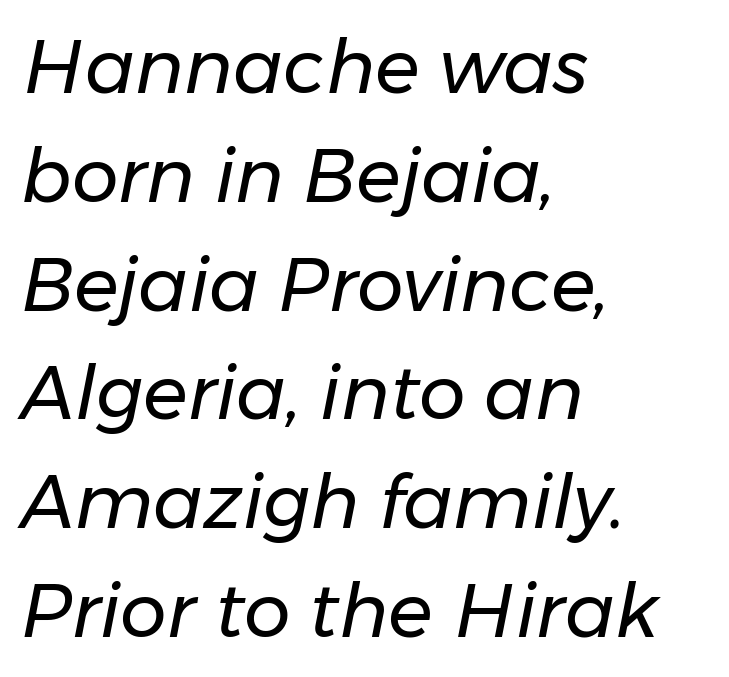
Does the copy run flush right? No — it runs flush left. Is the stroke heavy? The answer is a plain regular-or-lighter. These lines sit exactly where default settings would place them. Underlining? Definitely not there. Note the varied advance widths — an 'i' is clearly narrower than an 'm'.
